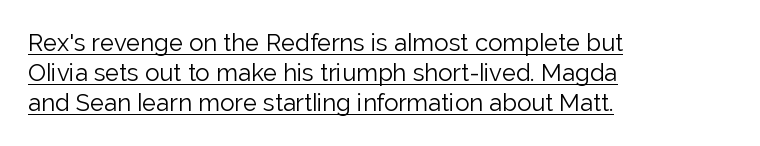
The image shows 24 px text type, upright; set left-aligned, normal line spacing (1.26x), normal letter spacing, underlined.
